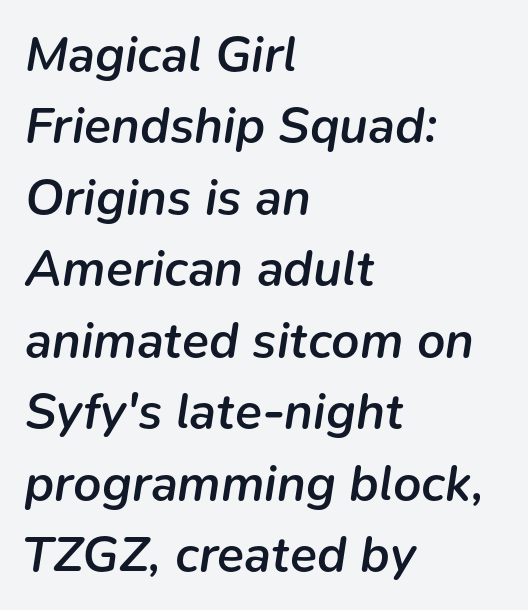
{"italic": "yes", "lean": "right", "slant_degrees": 9, "bold": "semi", "weight": "semibold", "width": "normal", "stroke_contrast": "low", "x_height": "medium", "monospaced": "no", "underline": "no", "align": "left", "line_spacing": "normal", "line_spacing_ratio": 1.43, "letter_spacing": "normal", "letter_spacing_em": 0.0, "glyph_px": 50}
